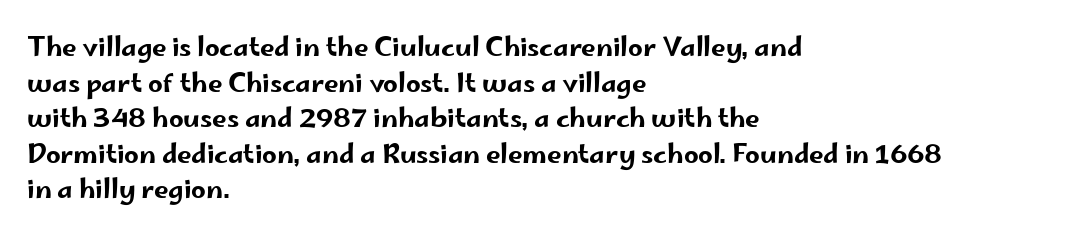
Q: Is the text italic (slanted)? A: No, it is upright.
Q: Is the text underlined? A: No.
Q: How is the paragraph aligned? A: Left-aligned.
Q: Is the spacing between letters normal or unusually wide? A: Normal.
Q: Is the spacing between lines tight, normal or loose? A: Normal.
